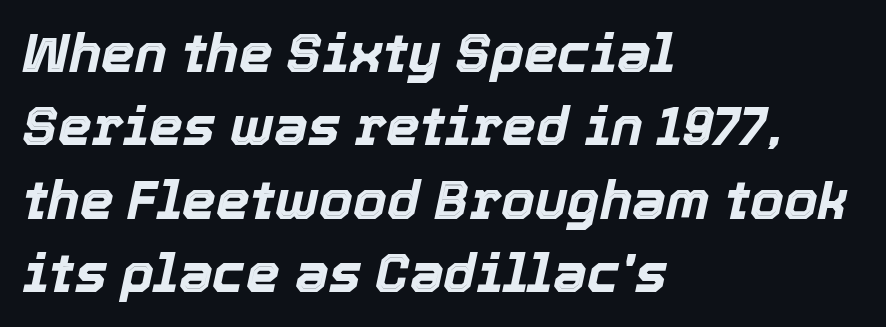
{"italic": "yes", "lean": "right", "slant_degrees": 12, "bold": "yes", "weight": "bold", "width": "normal", "x_height": "medium", "monospaced": "no", "underline": "no", "align": "left", "line_spacing": "normal", "line_spacing_ratio": 1.36, "letter_spacing": "normal", "letter_spacing_em": 0.0, "glyph_px": 54}
